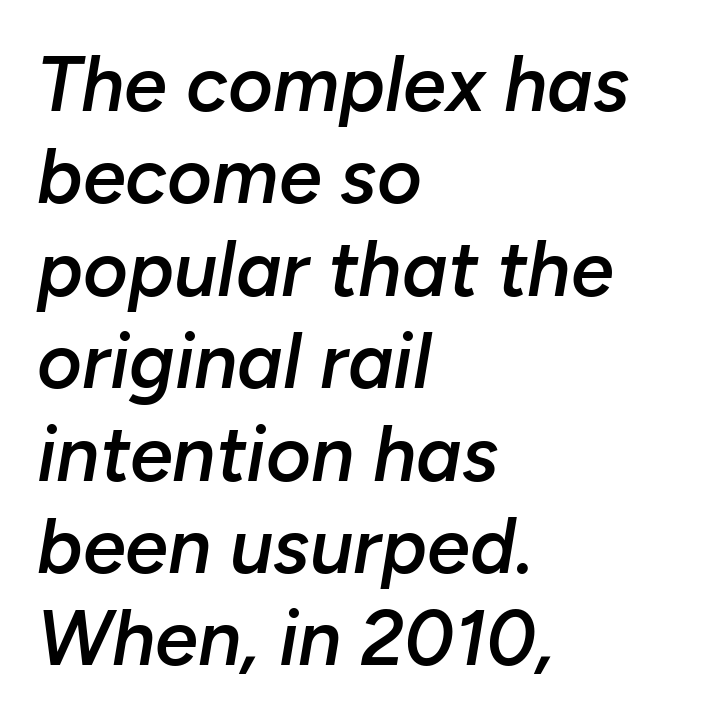
{"italic": "yes", "lean": "right", "slant_degrees": 10, "bold": "semi", "weight": "semibold", "width": "normal", "stroke_contrast": "low", "x_height": "medium", "monospaced": "no", "underline": "no", "align": "left", "line_spacing_ratio": 1.2, "letter_spacing": "normal", "letter_spacing_em": 0.0, "glyph_px": 77}
